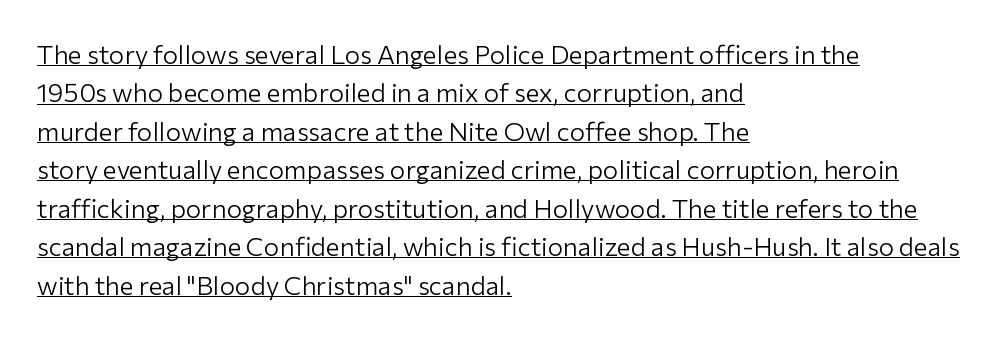
A roman cut, with each character standing at attention. The tracking reads as untouched default to a designer's eye. Reading down the column, the eye jumps a familiar distance to each next line. One-word summary of the alignment: left. No extra ink here — the face is not bold. Decoration check: the copy is underlined.
